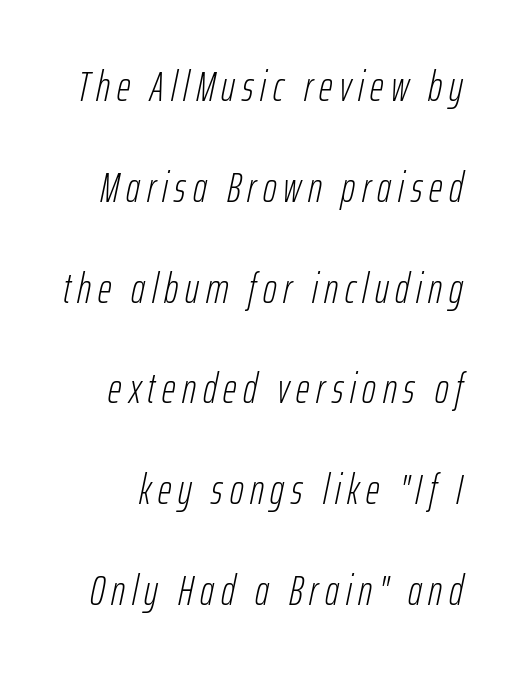
The image shows 42 px light, condensed type, italic (leaning right); set loose line spacing (2.4x), not underlined; low stroke contrast and a medium x-height.
